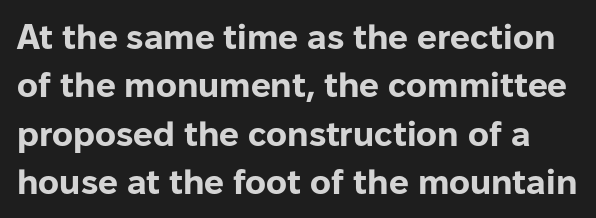
The image shows 35 px bold sans-serif type, upright; set normal line spacing (1.38x), normal letter spacing, not underlined; low stroke contrast and a medium x-height.
